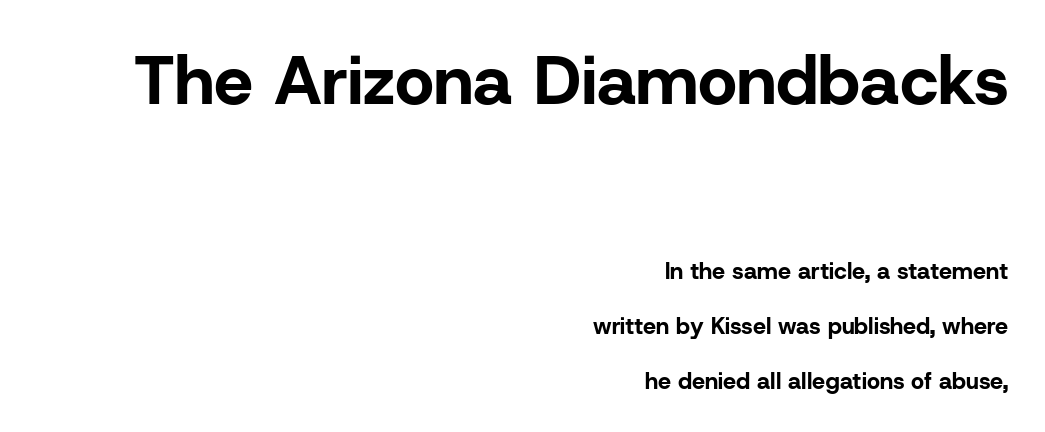
The image shows 69 px bold sans-serif type, upright; set right-aligned, loose line spacing (2.38x), normal letter spacing, not underlined; the first (top) block is 3.0x larger; low stroke contrast and a medium x-height.
